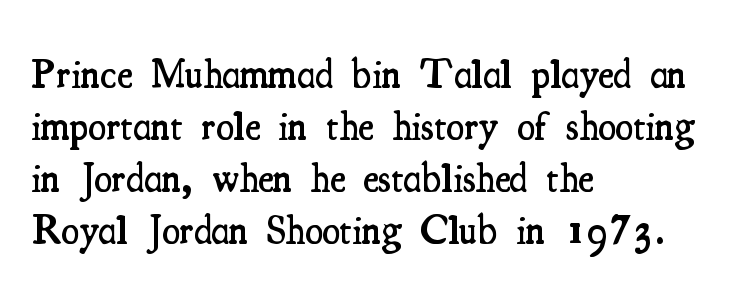
Q: Is the text bold? A: Semi-bold.
Q: Is the text italic (slanted)? A: No, it is upright.
Q: Is the typeface a serif or a sans-serif typeface? A: Serif.
Q: Is the text underlined? A: No.
Q: How is the paragraph aligned? A: Left-aligned.
Q: Is the spacing between letters normal or unusually wide? A: Normal.
Q: Is the spacing between lines tight, normal or loose? A: Normal.
Q: Width (condensed, normal, or wide)? A: Condensed.
Q: Stroke contrast? A: Medium.
Q: x-height? A: Small.
Q: Monospaced? A: No.
